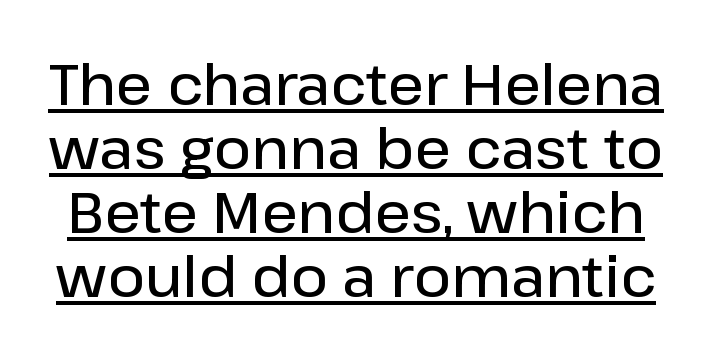
Q: Is the text bold? A: Semi-bold.
Q: Is the text italic (slanted)? A: No, it is upright.
Q: Is the typeface a serif or a sans-serif typeface? A: Sans-serif.
Q: Is the text underlined? A: Yes.
Q: Is the spacing between letters normal or unusually wide? A: Normal.
Q: Is the spacing between lines tight, normal or loose? A: Tight.
Q: Width (condensed, normal, or wide)? A: Normal.
Q: Stroke contrast? A: Low.
Q: x-height? A: Medium.
Q: Monospaced? A: No.
